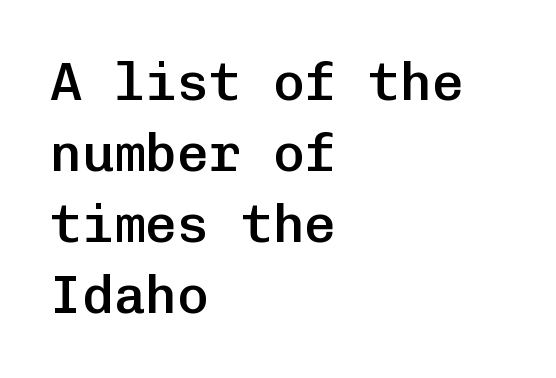
Q: Is the text bold? A: Semi-bold.
Q: Is the text italic (slanted)? A: No, it is upright.
Q: Is the typeface a serif or a sans-serif typeface? A: Sans-serif.
Q: Is the text underlined? A: No.
Q: How is the paragraph aligned? A: Left-aligned.
Q: Is the spacing between letters normal or unusually wide? A: Normal.
Q: Is the spacing between lines tight, normal or loose? A: Normal.
Q: Width (condensed, normal, or wide)? A: Normal.
Q: Stroke contrast? A: Low.
Q: x-height? A: Medium.
Q: Monospaced? A: Yes.
